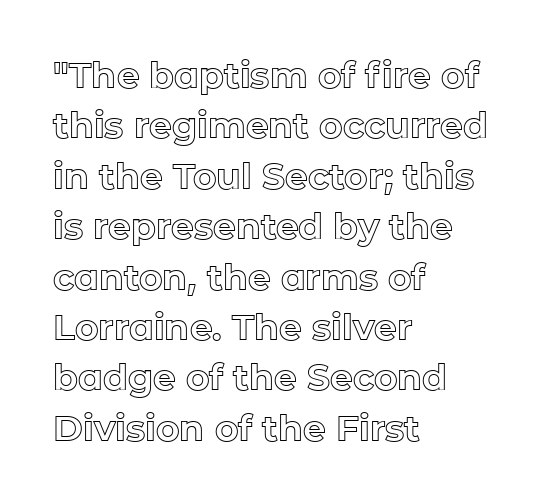
Q: Is the text italic (slanted)? A: No, it is upright.
Q: Is the text underlined? A: No.
Q: How is the paragraph aligned? A: Left-aligned.
Q: Is the spacing between letters normal or unusually wide? A: Normal.
Q: Is the spacing between lines tight, normal or loose? A: Normal.
Q: Width (condensed, normal, or wide)? A: Normal.
Q: x-height? A: Medium.
Q: Monospaced? A: No.
